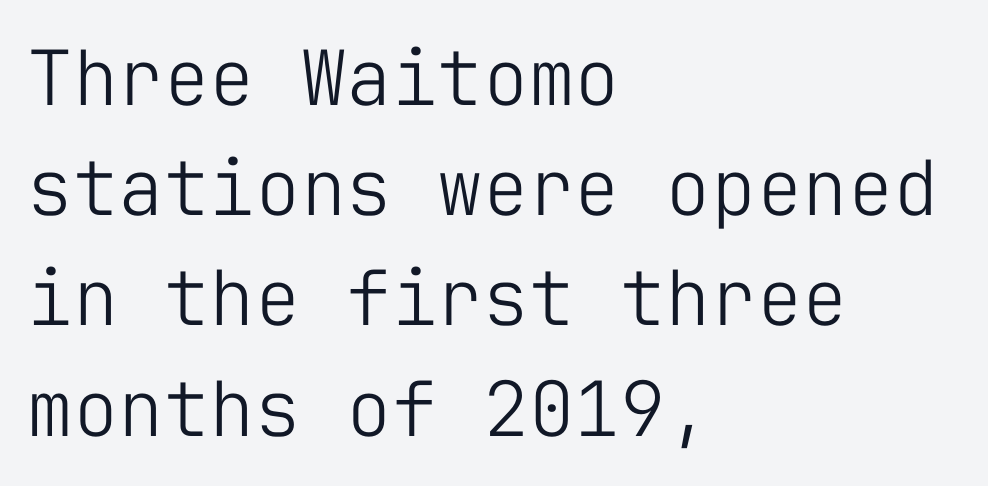
{"serif": "no", "italic": "no", "bold": "no", "weight": "light", "width": "normal", "stroke_contrast": "low", "x_height": "medium", "monospaced": "yes", "underline": "no", "align": "left", "line_spacing": "normal", "line_spacing_ratio": 1.45, "letter_spacing": "normal", "letter_spacing_em": 0.0, "glyph_px": 76}
